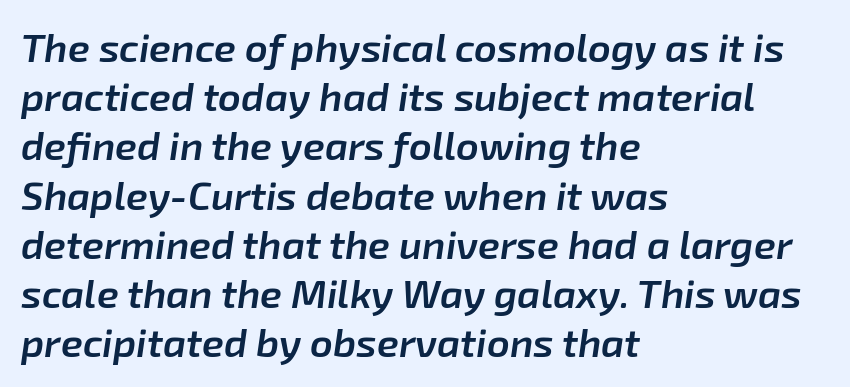
The image shows 40 px semibold type, italic (leaning right); set left-aligned, line spacing 1.23x, normal letter spacing, not underlined; low stroke contrast and a medium x-height.
